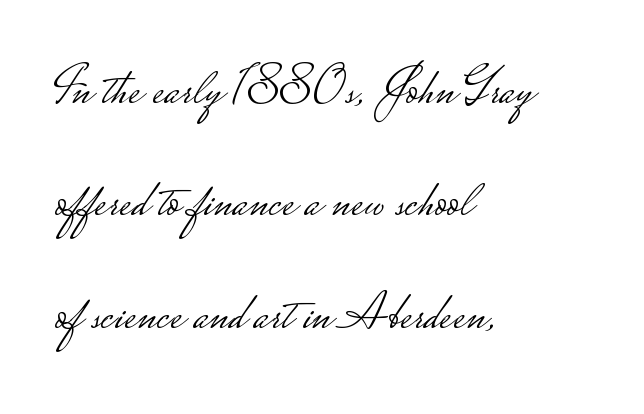
The image shows 52 px light, wide sans-serif type; set left-aligned, loose line spacing (2.16x), normal letter spacing, not underlined; low stroke contrast.
